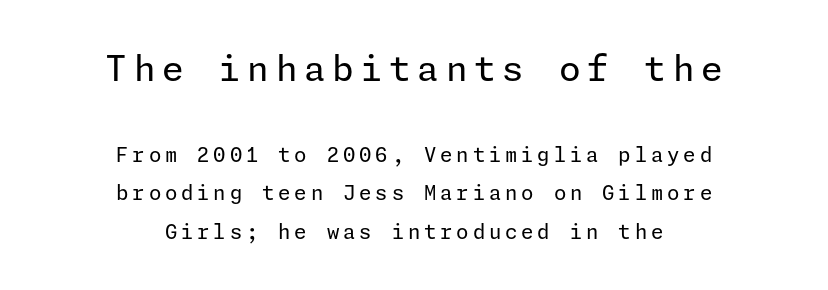
Stroke terminals: plain, sans-serif. Bold? No — there's no thickening of the strokes. Letters rest on an invisible, unmarked baseline. Whoever set this made the first block the dominant, larger element. Vertical strokes here are truly vertical. Regarding leading, the lines here are spaced well apart.
